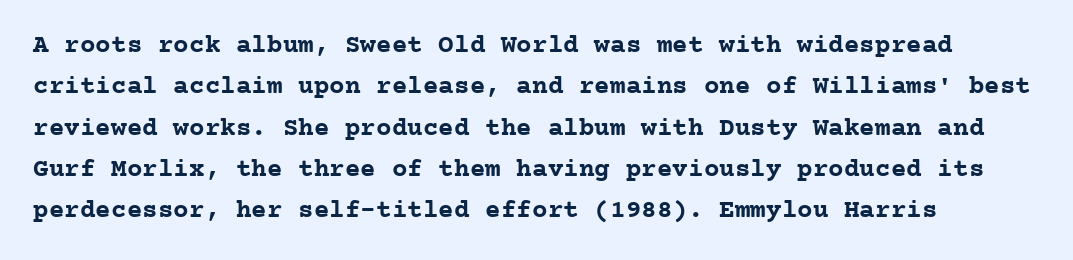
{"italic": "no", "bold": "yes", "underline": "no", "align": "left", "line_spacing": "normal", "line_spacing_ratio": 1.59, "letter_spacing": "normal", "letter_spacing_em": 0.0, "glyph_px": 26}
